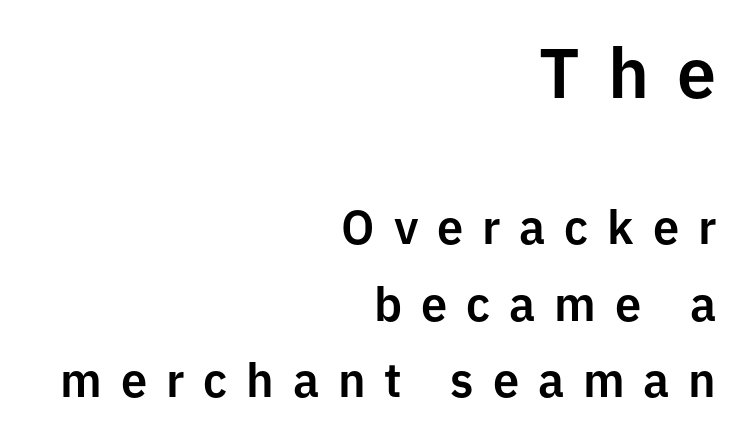
The image shows 70 px sans-serif type, upright; set right-aligned, normal line spacing (1.62x), unusually wide letter spacing (+0.4 em), not underlined; the first (top) block is 1.49x larger; low stroke contrast and a medium x-height.
